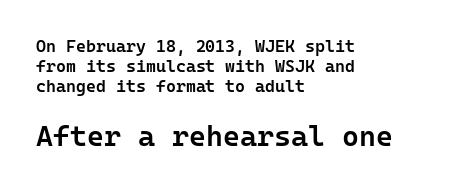
Q: Is the text bold? A: Semi-bold.
Q: Is the text italic (slanted)? A: No, it is upright.
Q: Is the typeface a serif or a sans-serif typeface? A: Sans-serif.
Q: Is the text underlined? A: No.
Q: How is the paragraph aligned? A: Left-aligned.
Q: Is the spacing between letters normal or unusually wide? A: Normal.
Q: Which block of text is set in a larger size, the first (top) or the second (bottom)? A: The second (bottom) one.
Q: Width (condensed, normal, or wide)? A: Normal.
Q: Stroke contrast? A: Low.
Q: x-height? A: Medium.
Q: Monospaced? A: Yes.
